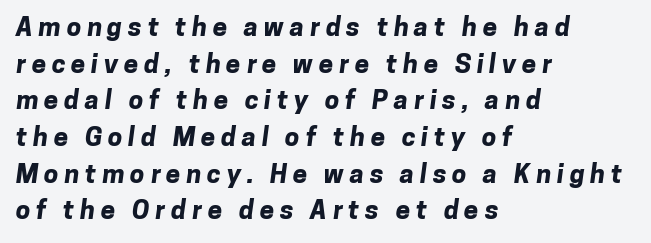
The vertical gap from one line to the next is medium. Students, this is bold: see how much ink each stroke carries. Just letters on the line, the space beneath them empty. Short note: letters widely spaced. Teacher's note: observe the even left margin — that is flush-left alignment.
